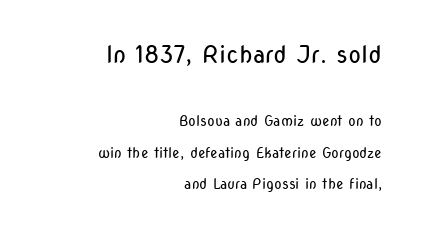
The letters in the upper block stand taller than those in the block below. The glyphs are unaccompanied by any horizontal stroke below them. The typography opts for an upright posture over an oblique one. The type is set solid horizontally, with unmodified tracking. Is the block centered? No — it sits flush against the right margin. In terms of leading, this rendering errs on the spacious side.
